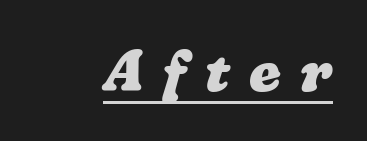
The rendering uses the underline text-decoration. The type is letterspaced generously, with wide tracking. Does the weight exceed regular? Yes, all the way to bold. Proportional: the letters do not fall into vertical columns.
